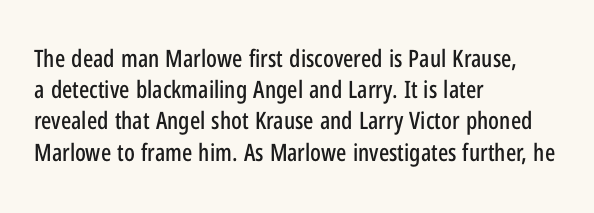
The image shows 24 px text type, upright; set left-aligned, normal line spacing (1.3x), normal letter spacing, not underlined.
